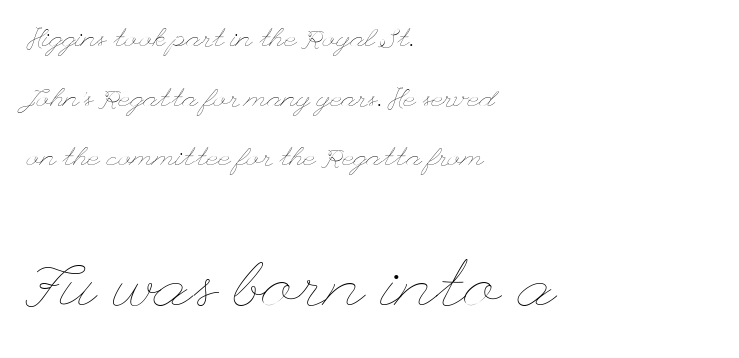
{"bold": "no", "weight": "thin", "width": "wide", "stroke_contrast": "low", "x_height": "small", "underline": "no", "align": "left", "line_spacing": "loose", "line_spacing_ratio": 2.29, "letter_spacing": "normal", "letter_spacing_em": 0.0, "larger_block": "second", "size_ratio": 2.5, "glyph_px": 65}
